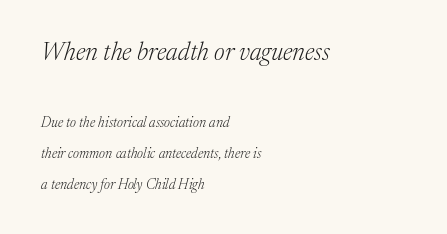
The image shows 25 px text type, italic (leaning right); set left-aligned, loose line spacing (2.2x), normal letter spacing, not underlined; the first (top) block is 1.79x larger.
